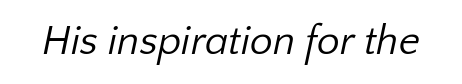
Has an underline been added? It has not. Is this a sans? Yes — the strokes have no serifs. You could not count columns in this text — the font is proportionally spaced. How are the letters spaced? Ordinarily, with no added tracking.
